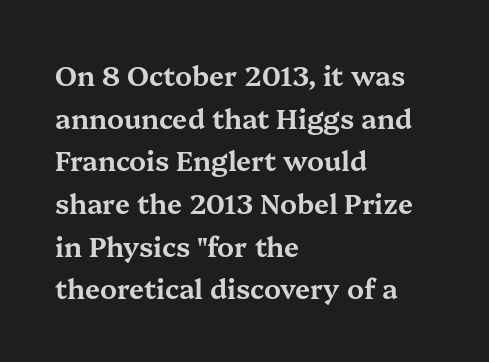
{"italic": "no", "underline": "no", "align": "left", "line_spacing": "normal", "line_spacing_ratio": 1.58, "letter_spacing": "normal", "letter_spacing_em": 0.0, "glyph_px": 27}
